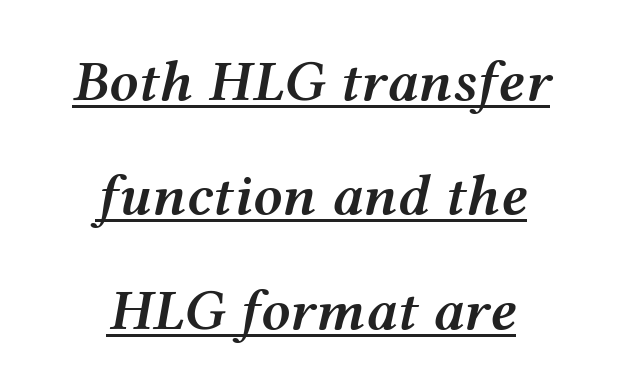
Q: Is the text bold? A: Semi-bold.
Q: Is the text italic (slanted)? A: Yes, it leans right by about 12 degrees.
Q: Is the text underlined? A: Yes.
Q: How is the paragraph aligned? A: Centered.
Q: Is the spacing between letters normal or unusually wide? A: Normal.
Q: Is the spacing between lines tight, normal or loose? A: Loose.
Q: Width (condensed, normal, or wide)? A: Wide.
Q: Stroke contrast? A: Medium.
Q: x-height? A: Medium.
Q: Monospaced? A: No.
